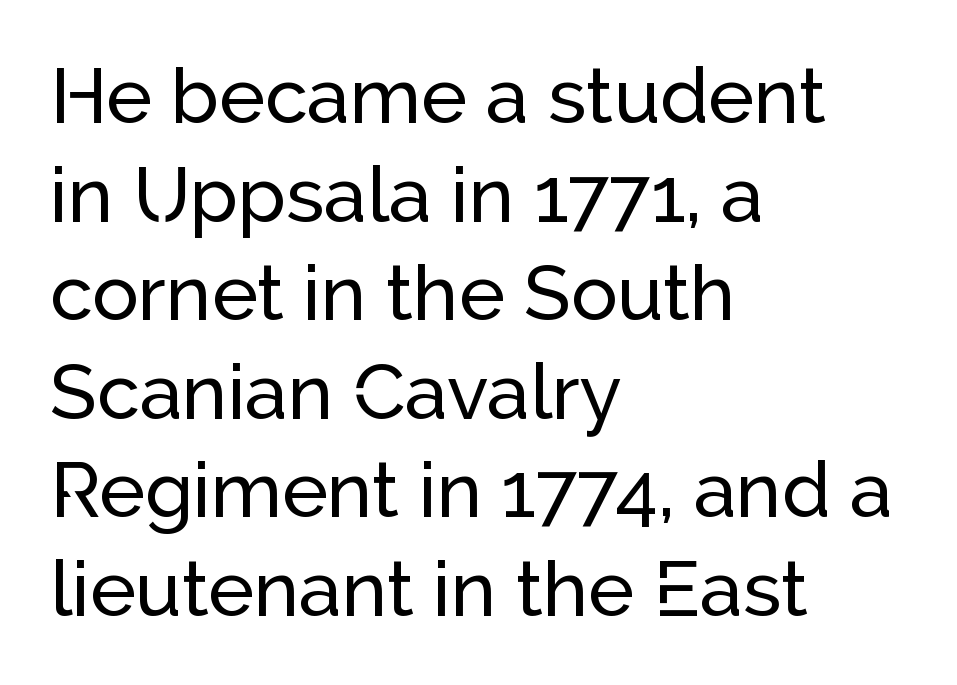
The image shows 77 px sans-serif type, upright; set left-aligned, normal line spacing (1.28x), normal letter spacing, not underlined; low stroke contrast and a medium x-height.
